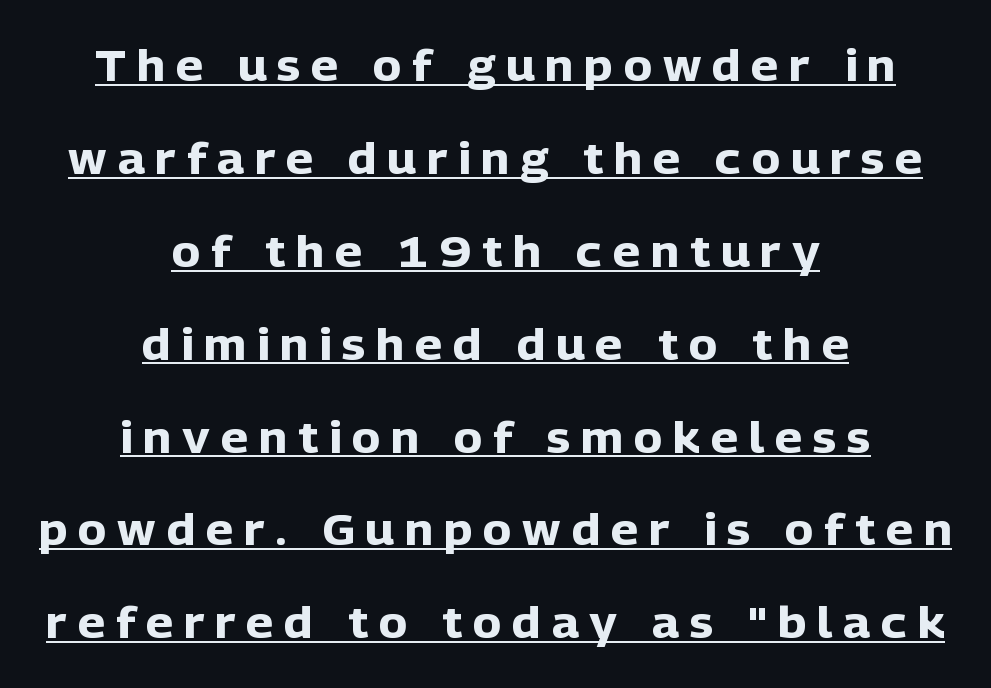
The lettering holds an erect, upright posture throughout. Has an underline been added? It has. Here the glyphs are tracked loosely, breaking word shapes into spaced letters. Note the varied advance widths — an 'i' is clearly narrower than an 'm'.
